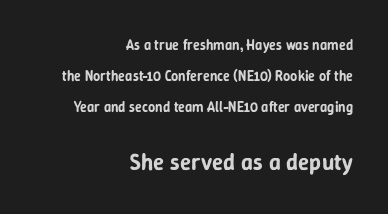
{"italic": "no", "underline": "no", "align": "right", "line_spacing": "loose", "line_spacing_ratio": 2.21, "letter_spacing": "normal", "letter_spacing_em": 0.0, "larger_block": "second", "size_ratio": 1.64, "glyph_px": 23}
